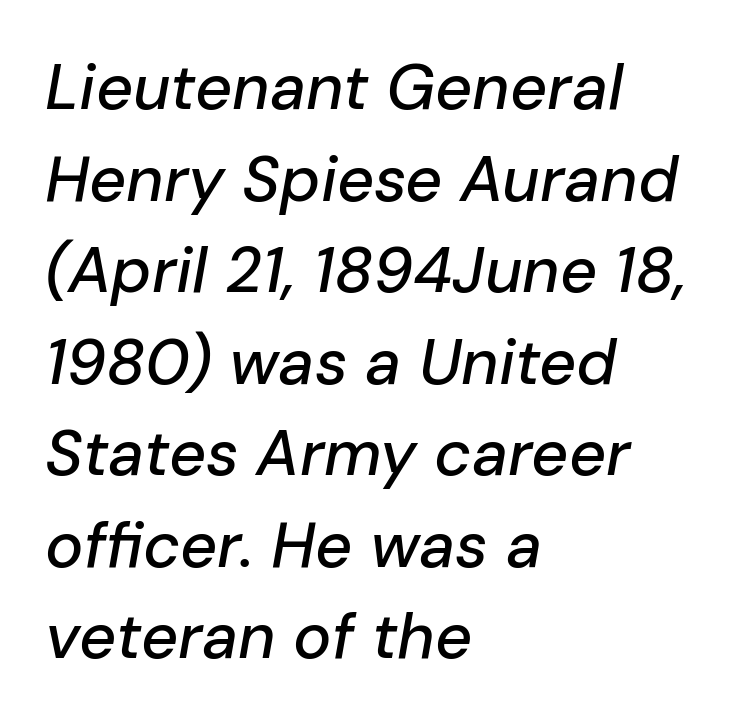
Think of a printed novel: that variable character pitch is what you see here. How would I describe the line gaps? Plain and ordinary. Plain, unruled lines of type. This sample is left-justified, so line endings fall wherever the words run out. Nobody touched the tracking dial on this one. Compared with ordinary roman type, these characters are visibly tilted.
